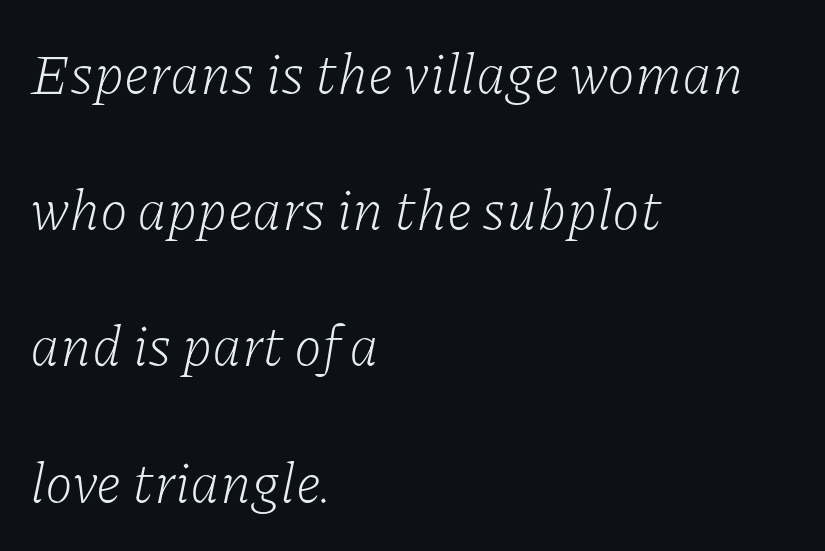
The image shows 57 px light serif type, italic (leaning right); set left-aligned, loose line spacing (2.39x), normal letter spacing, not underlined; low stroke contrast and a medium x-height.
